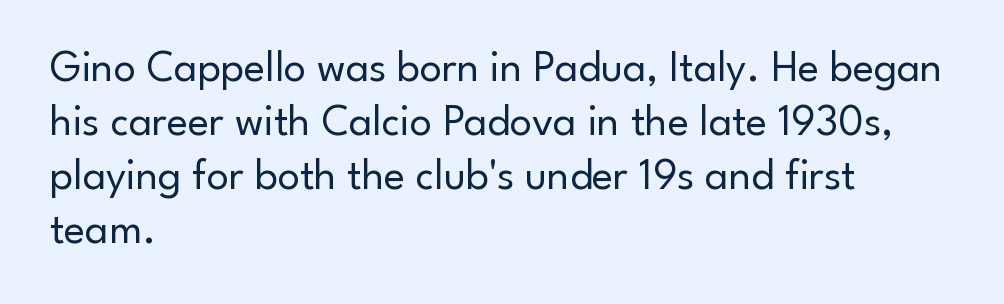
Q: Is the text bold? A: No.
Q: Is the text italic (slanted)? A: No, it is upright.
Q: Is the typeface a serif or a sans-serif typeface? A: Sans-serif.
Q: Is the text underlined? A: No.
Q: How is the paragraph aligned? A: Left-aligned.
Q: Is the spacing between letters normal or unusually wide? A: Normal.
Q: Width (condensed, normal, or wide)? A: Normal.
Q: Stroke contrast? A: Low.
Q: x-height? A: Small.
Q: Monospaced? A: No.
